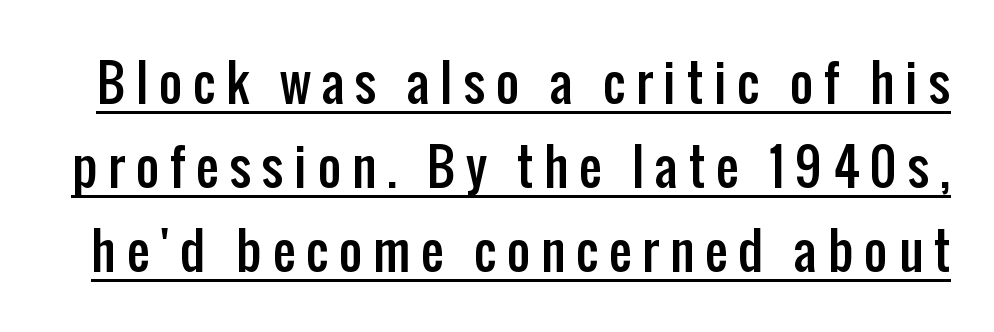
The image shows 50 px condensed sans-serif type, upright; set normal line spacing (1.68x), unusually wide letter spacing (+0.22 em), underlined; low stroke contrast and a medium x-height.
